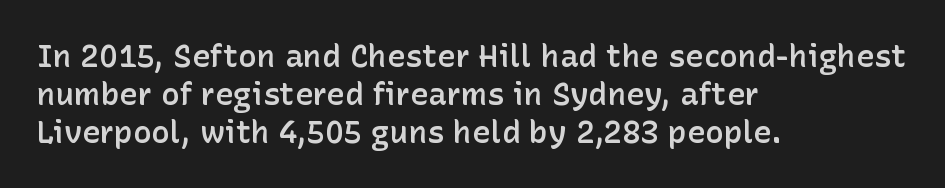
Rendered with straight, roman letterforms. This sample has the flowing, uneven cadence of proportional lettering. Note: no serifs on the glyphs. The rendering uses a semibold face; strokes are thickened but not to full bold. You could call the tracking neutral — neither tight nor loose.
